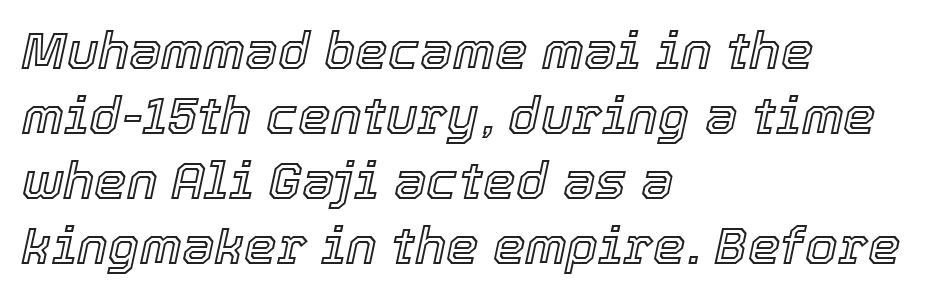
{"italic": "yes", "lean": "right", "slant_degrees": 12, "width": "normal", "x_height": "medium", "monospaced": "no", "underline": "no", "align": "left", "line_spacing": "normal", "line_spacing_ratio": 1.25, "letter_spacing": "normal", "letter_spacing_em": 0.0, "glyph_px": 52}
